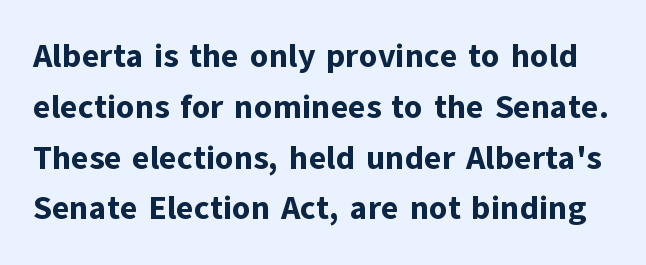
The image shows 33 px bold sans-serif type, upright; set normal line spacing (1.54x), normal letter spacing, not underlined; low stroke contrast and a medium x-height.
